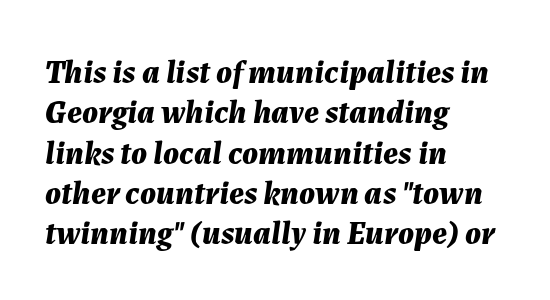
{"italic": "yes", "lean": "right", "slant_degrees": 7, "bold": "yes", "weight": "bold", "width": "normal", "stroke_contrast": "medium", "x_height": "medium", "monospaced": "no", "underline": "no", "align": "left", "line_spacing_ratio": 1.22, "letter_spacing": "normal", "letter_spacing_em": 0.0, "glyph_px": 33}
